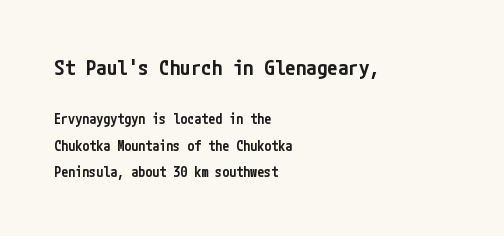
Q: Is the text bold? A: Semi-bold.
Q: Is the text italic (slanted)? A: No, it is upright.
Q: Is the text underlined? A: No.
Q: How is the paragraph aligned? A: Left-aligned.
Q: Is the spacing between letters normal or unusually wide? A: Normal.
Q: Which block of text is set in a larger size, the first (top) or the second (bottom)? A: The first (top) one.
